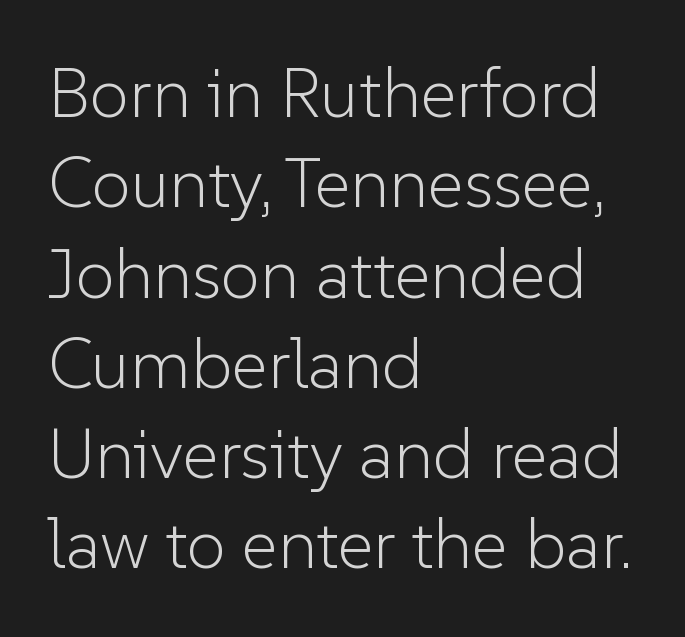
The image shows 70 px light sans-serif type, upright; set left-aligned, normal line spacing (1.29x), normal letter spacing, not underlined; low stroke contrast and a medium x-height.
